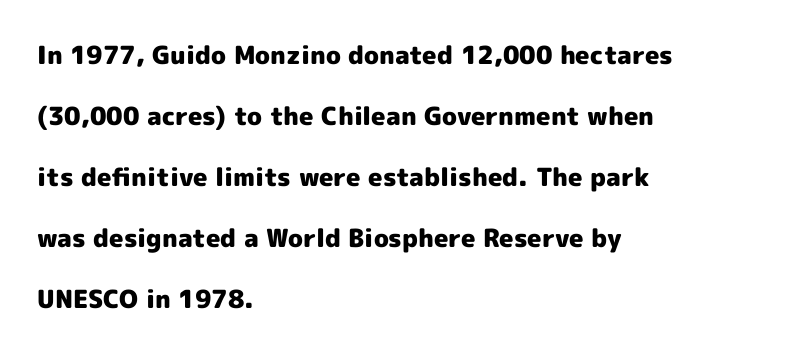
The image shows 25 px bold type, upright; set left-aligned, loose line spacing (2.44x), normal letter spacing, not underlined.
